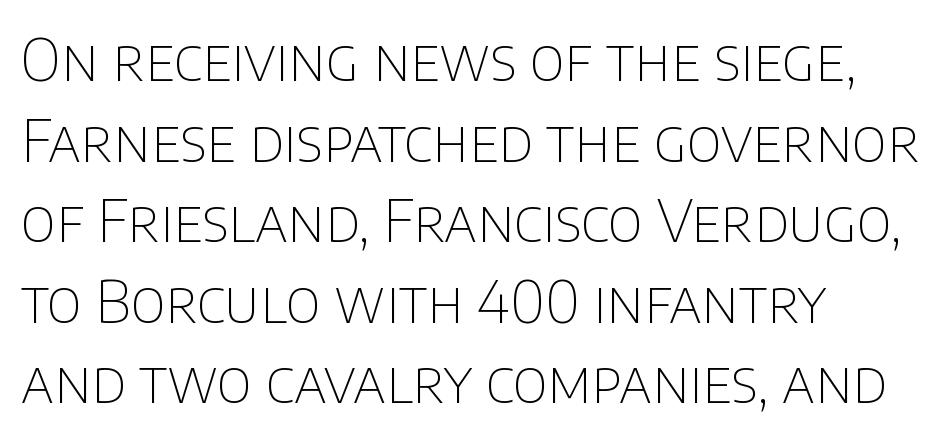
{"serif": "no", "italic": "no", "bold": "no", "weight": "thin", "width": "normal", "stroke_contrast": "low", "x_height": "large", "monospaced": "no", "underline": "no", "align": "left", "line_spacing": "normal", "line_spacing_ratio": 1.39, "letter_spacing": "normal", "letter_spacing_em": 0.0, "glyph_px": 58}
